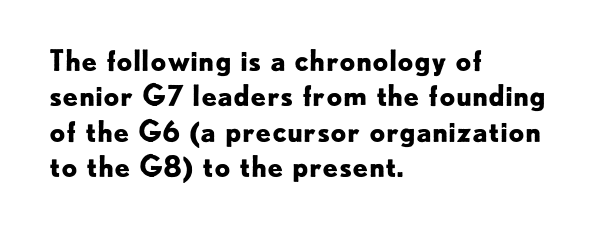
Q: Is the text bold? A: Yes.
Q: Is the text italic (slanted)? A: No, it is upright.
Q: Is the typeface a serif or a sans-serif typeface? A: Sans-serif.
Q: Is the text underlined? A: No.
Q: How is the paragraph aligned? A: Left-aligned.
Q: Is the spacing between letters normal or unusually wide? A: Normal.
Q: Is the spacing between lines tight, normal or loose? A: Normal.
Q: Width (condensed, normal, or wide)? A: Normal.
Q: Stroke contrast? A: Low.
Q: x-height? A: Small.
Q: Monospaced? A: No.
